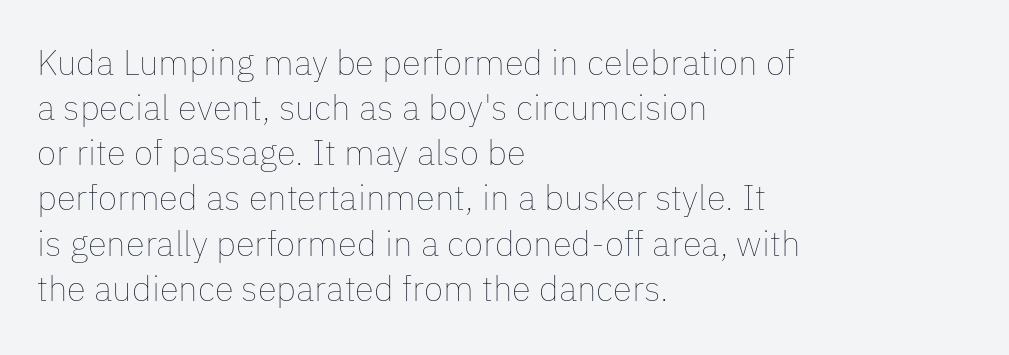
Observe the ordinary spacing: letters are neighbours, not strangers. The compositor pushed each line to the left boundary. This is roman type, the default non-slanted kind. This block has exactly the height ordinary leading produces. Beneath every word, the page is bare. Weight class: somewhere from thin through regular.
